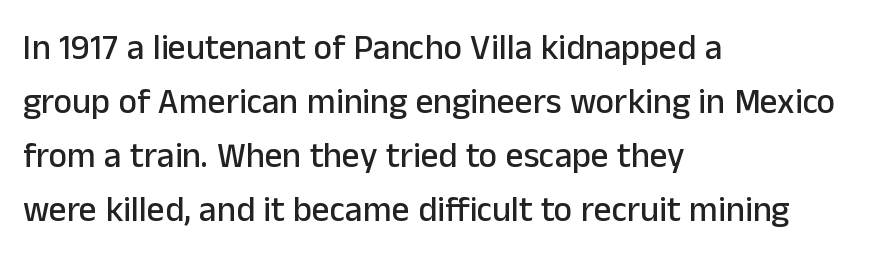
{"serif": "no", "italic": "no", "width": "normal", "stroke_contrast": "low", "x_height": "medium", "monospaced": "no", "underline": "no", "align": "left", "line_spacing": "normal", "line_spacing_ratio": 1.54, "letter_spacing": "normal", "letter_spacing_em": 0.0, "glyph_px": 35}
